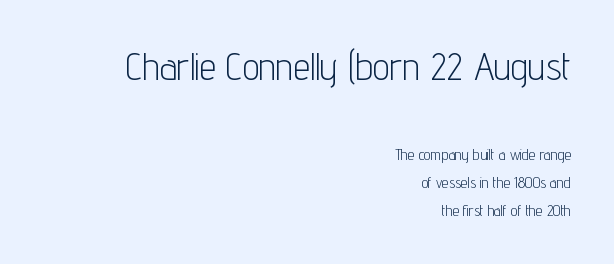
The image shows 38 px light, condensed sans-serif type, upright; set right-aligned, line spacing 1.88x, normal letter spacing, not underlined; the first (top) block is 2.53x larger; low stroke contrast and a medium x-height.
